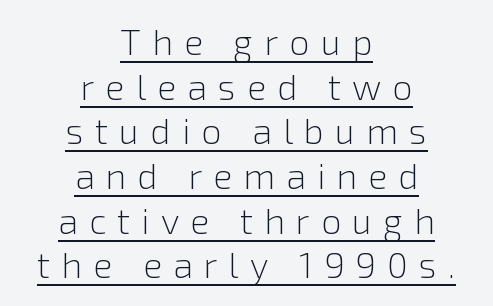
The image shows 36 px light sans-serif type, upright; set centered, line spacing 1.24x, unusually wide letter spacing (+0.31 em), underlined; a medium x-height.
